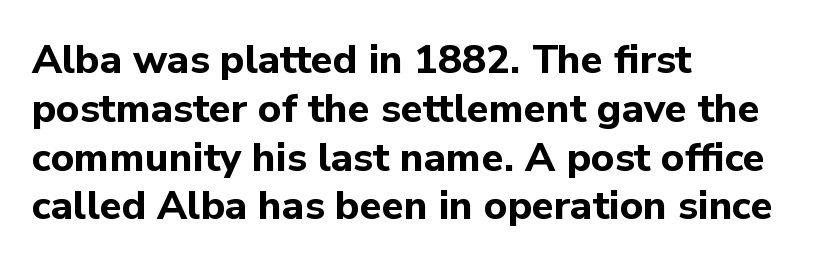
The image shows 40 px bold sans-serif type, upright; set left-aligned, line spacing 1.22x, normal letter spacing, not underlined; low stroke contrast and a medium x-height.
